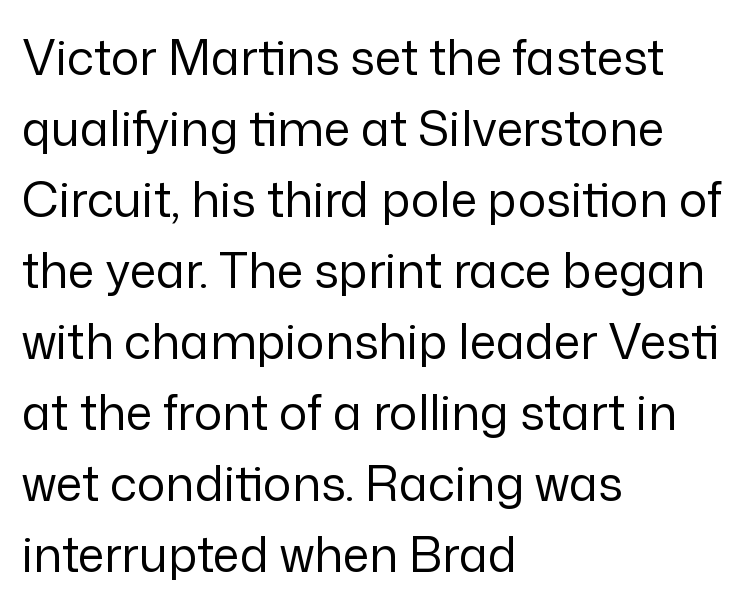
The image shows 48 px regular-weight sans-serif type, upright; set left-aligned, normal line spacing (1.48x), normal letter spacing, not underlined; low stroke contrast and a medium x-height.
